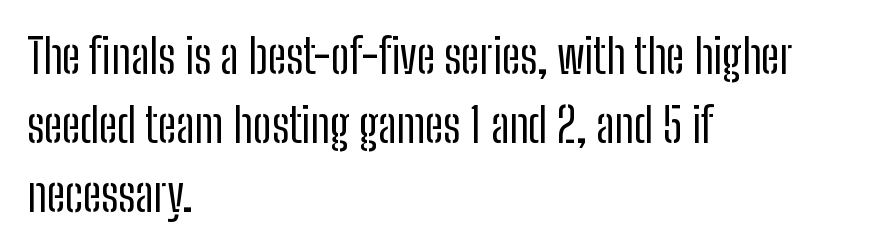
{"serif": "no", "italic": "no", "bold": "no", "weight": "regular", "width": "condensed", "stroke_contrast": "low", "x_height": "medium", "monospaced": "no", "underline": "no", "align": "left", "line_spacing": "normal", "line_spacing_ratio": 1.47, "letter_spacing": "normal", "letter_spacing_em": 0.0, "glyph_px": 47}
